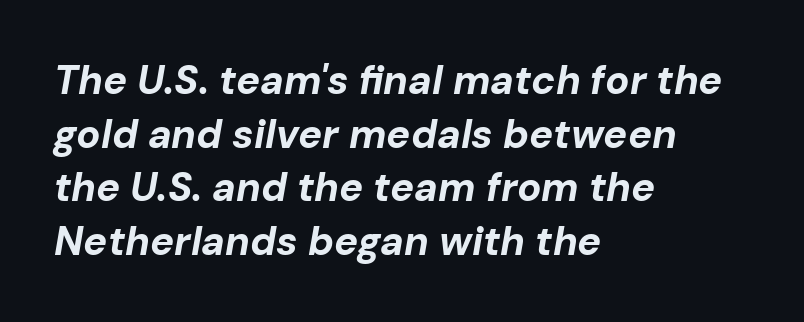
Compared with typical body copy, the letter spacing here is the same. This sample has the flowing, uneven cadence of proportional lettering. Quick note: interline space is typical. What weight is shown? A full bold with thick strokes.
